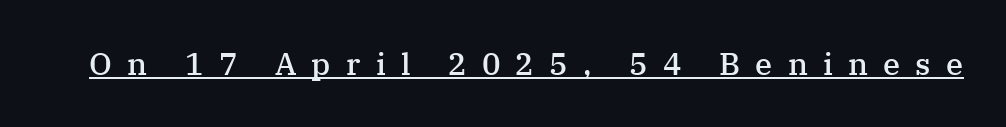
Proportional: the letters do not fall into vertical columns. The type sits square on the baseline with zero lean. Every letter is mildly thick-stroked: semibold rather than bold. The face used here is seriffed, in the tradition of book romans.
